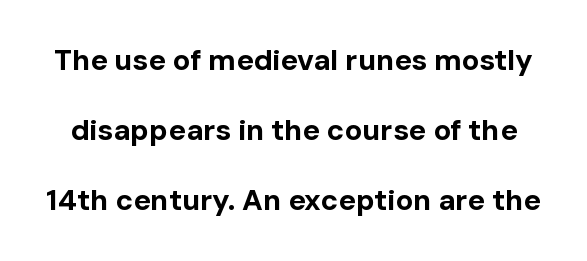
The passage shown is typeset with a sans-serif family. The vertical gap from one line to the next is large. The specimen omits any rule beneath the text block's lines. This is roman type, the default non-slanted kind.
